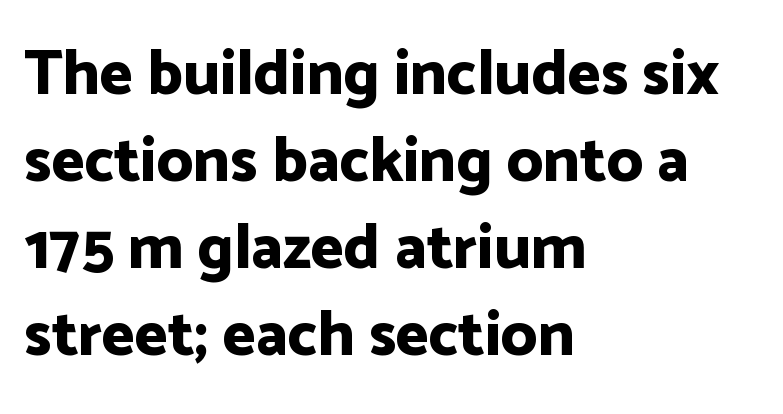
{"serif": "no", "italic": "no", "bold": "yes", "weight": "bold", "width": "normal", "stroke_contrast": "low", "x_height": "medium", "monospaced": "no", "underline": "no", "align": "left", "line_spacing": "normal", "line_spacing_ratio": 1.38, "letter_spacing": "normal", "letter_spacing_em": 0.0, "glyph_px": 63}
